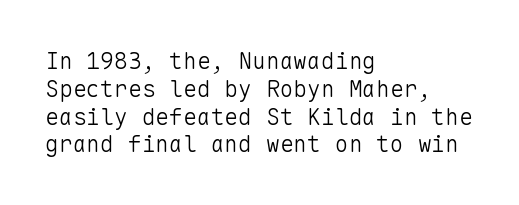
The image shows 23 px text type, upright; set left-aligned, line spacing 1.21x, normal letter spacing, not underlined.
